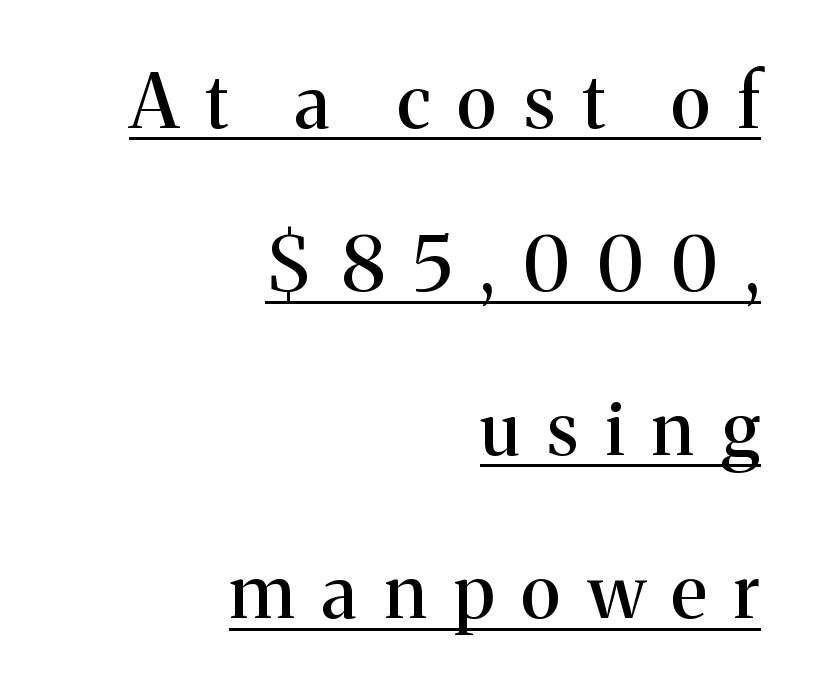
The ragged edge is on the left, which tells us the setting is flush right. Character widths vary here, with narrow letters taking less room than wide ones. Font category for this specimen: serif. Horizontal bands of white between lines are thick stripes. There is plenty of visible air inserted between adjacent glyphs. A roman cut, with each character standing at attention.
